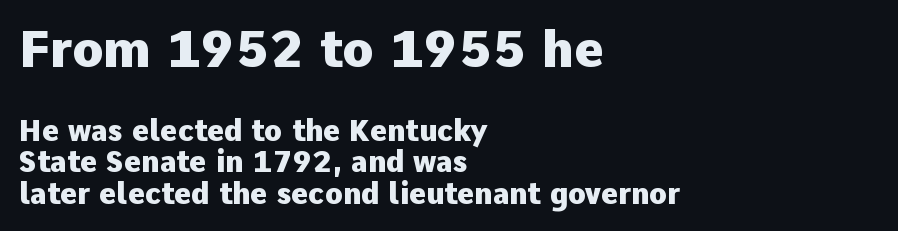
Typesetter's note: full bold, strokes at maximum text heaviness. The leading is snug, giving the passage a crowded texture. Nope, no serifs anywhere on these letters. Nobody drew a line under any word here. The more generous point size was reserved for the upper chunk. Honestly, the letter spacing is just normal — you wouldn't notice it.
